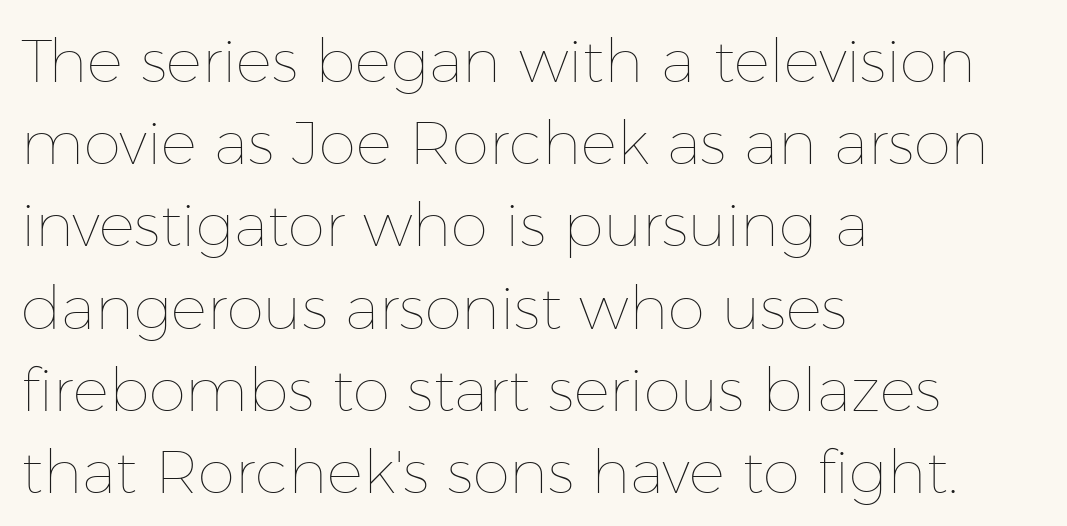
{"italic": "no", "bold": "no", "weight": "thin", "width": "normal", "stroke_contrast": "low", "x_height": "medium", "monospaced": "no", "underline": "no", "align": "left", "line_spacing": "normal", "line_spacing_ratio": 1.37, "letter_spacing": "normal", "letter_spacing_em": 0.0, "glyph_px": 60}
